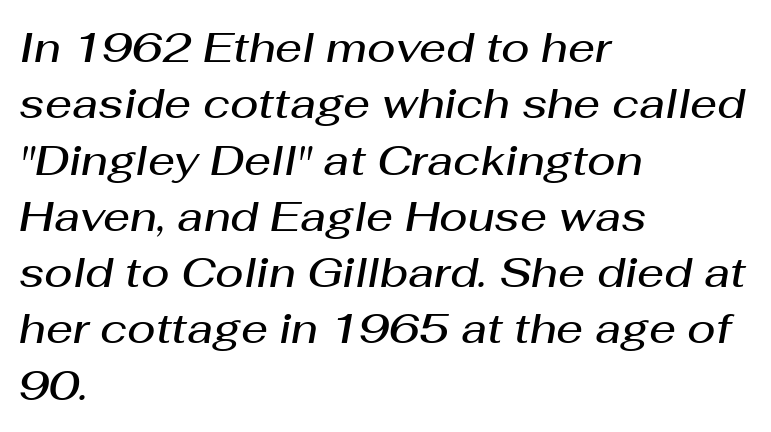
The image shows 42 px semibold type, italic (leaning right); set left-aligned, normal line spacing (1.34x), normal letter spacing, not underlined; medium stroke contrast and a medium x-height.
